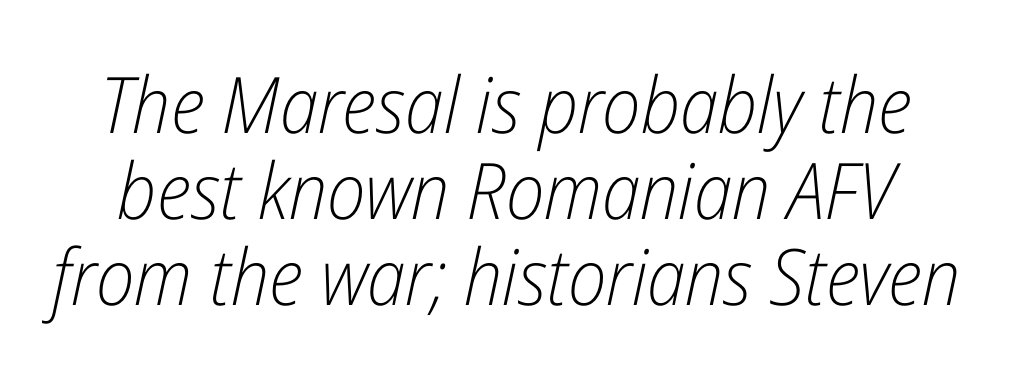
The image shows 78 px light, condensed type, italic (leaning right); set tight line spacing (1.1x), normal letter spacing, not underlined; low stroke contrast and a medium x-height.
